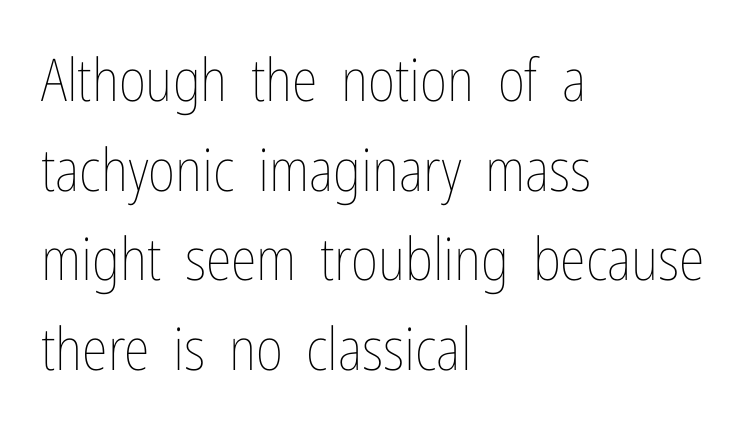
The image shows 59 px thin, condensed type, upright; set left-aligned, normal line spacing (1.52x), normal letter spacing, not underlined; low stroke contrast and a medium x-height.
